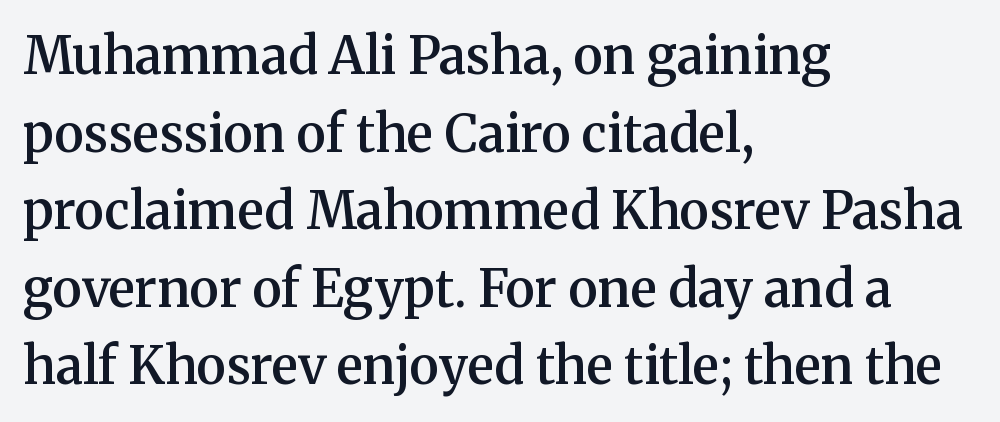
The image shows 51 px semibold serif type, upright; set left-aligned, normal line spacing (1.52x), normal letter spacing, not underlined; medium stroke contrast and a medium x-height.
